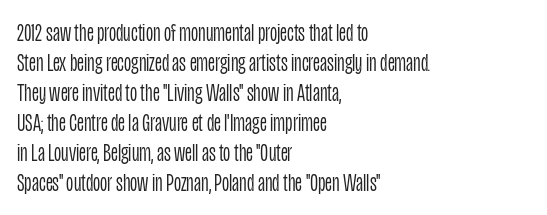
The image shows 25 px text type, upright; set left-aligned, line spacing 1.2x, normal letter spacing, not underlined.
